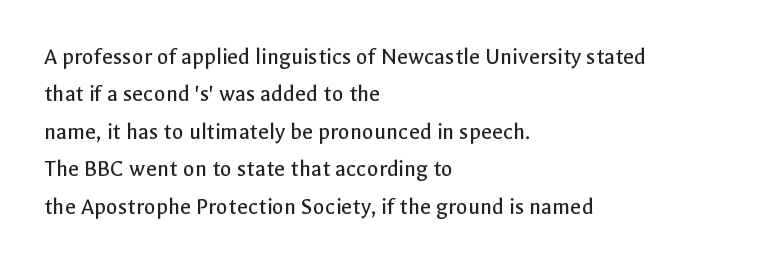
Q: Is the text bold? A: No.
Q: Is the text italic (slanted)? A: No, it is upright.
Q: Is the text underlined? A: No.
Q: How is the paragraph aligned? A: Left-aligned.
Q: Is the spacing between letters normal or unusually wide? A: Normal.
Q: Is the spacing between lines tight, normal or loose? A: Normal.
